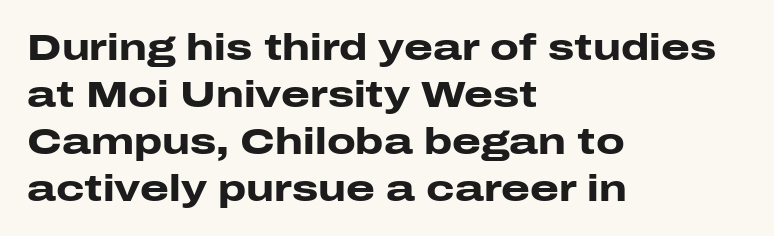
{"serif": "no", "italic": "no", "bold": "yes", "weight": "heavy", "width": "wide", "stroke_contrast": "low", "x_height": "medium", "monospaced": "no", "underline": "no", "align": "left", "line_spacing": "normal", "line_spacing_ratio": 1.27, "letter_spacing": "normal", "letter_spacing_em": 0.0, "glyph_px": 37}
